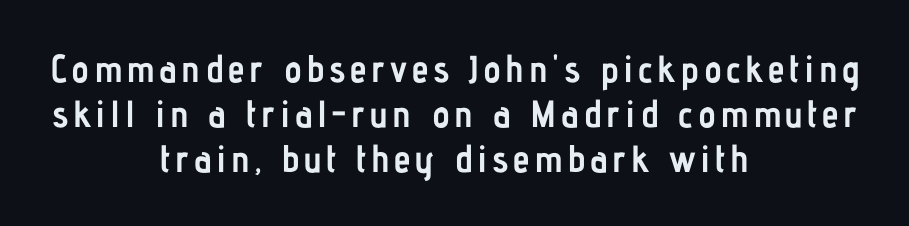
The image shows 38 px semibold, condensed sans-serif type, upright; set centered, line spacing 1.18x, not underlined; low stroke contrast and a medium x-height.
